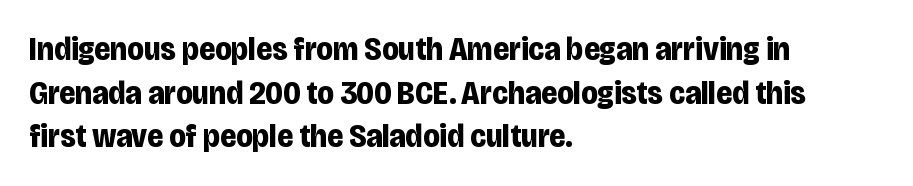
{"serif": "no", "italic": "no", "bold": "yes", "weight": "bold", "width": "condensed", "stroke_contrast": "low", "x_height": "large", "monospaced": "no", "underline": "no", "align": "left", "line_spacing": "normal", "line_spacing_ratio": 1.32, "letter_spacing": "normal", "letter_spacing_em": 0.0, "glyph_px": 33}
